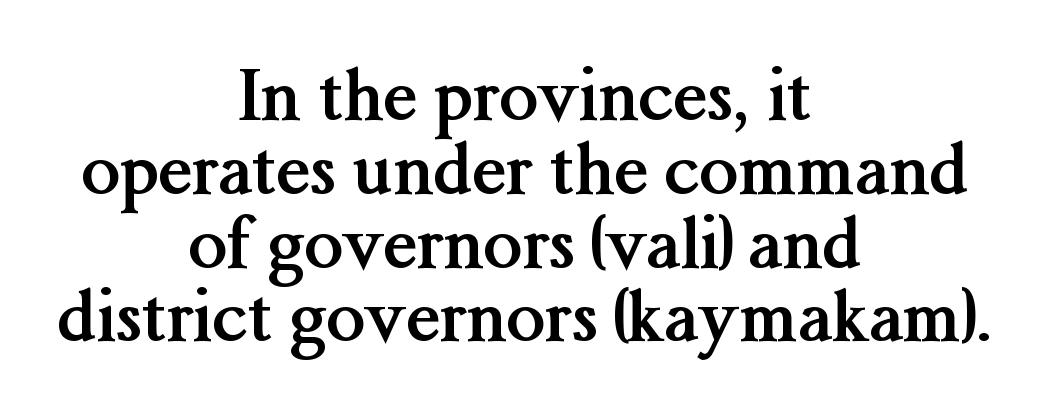
{"serif": "yes", "italic": "no", "bold": "yes", "weight": "semibold", "width": "normal", "stroke_contrast": "medium", "x_height": "medium", "monospaced": "no", "underline": "no", "align": "center", "line_spacing": "tight", "line_spacing_ratio": 1.07, "letter_spacing": "normal", "letter_spacing_em": 0.0, "glyph_px": 69}
